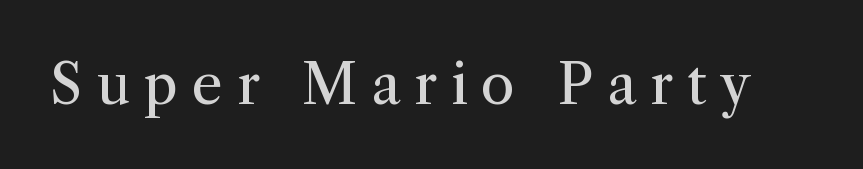
The image shows 55 px regular-weight serif type, upright; set unusually wide letter spacing (+0.25 em), not underlined; medium stroke contrast and a medium x-height.
